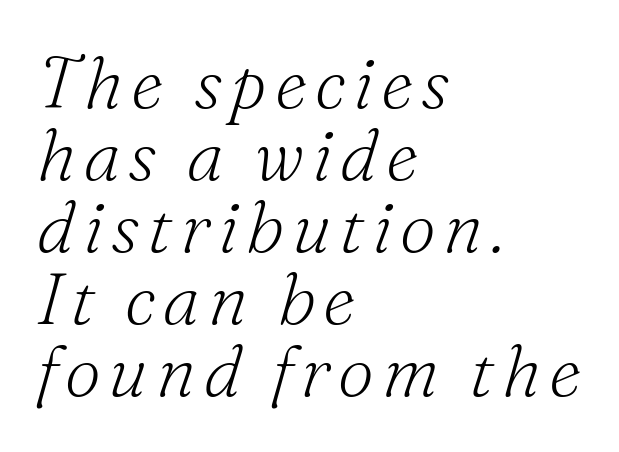
The lines are quadded left. Horizontal bands of white between lines are thin slivers. The typography opts for an oblique posture over an upright one. Character widths vary here, with narrow letters taking less room than wide ones.
